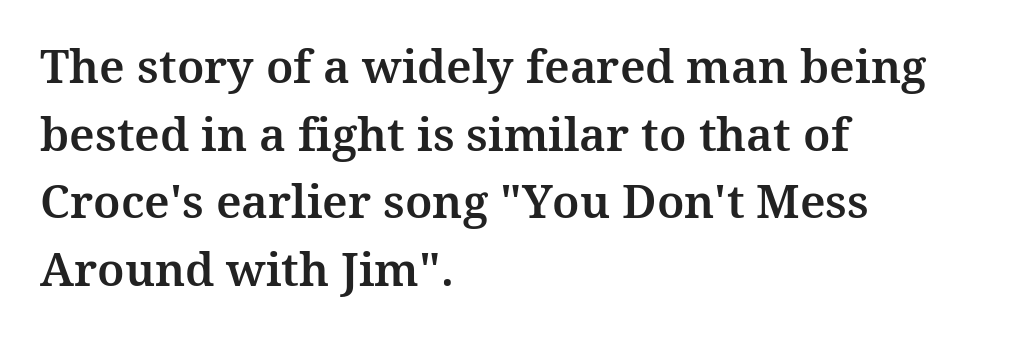
{"serif": "yes", "italic": "no", "width": "normal", "stroke_contrast": "medium", "x_height": "medium", "monospaced": "no", "underline": "no", "align": "left", "line_spacing": "normal", "line_spacing_ratio": 1.47, "letter_spacing": "normal", "letter_spacing_em": 0.0, "glyph_px": 46}
